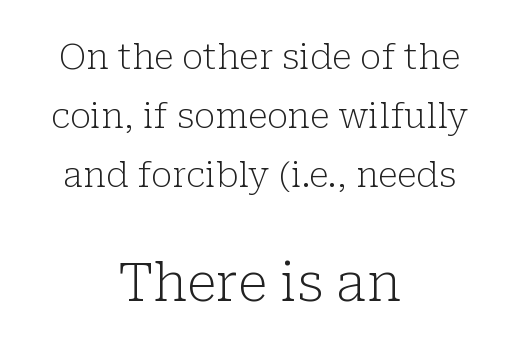
The image shows 53 px light serif type, upright; set centered, normal line spacing (1.68x), normal letter spacing, not underlined; the second (bottom) block is 1.51x larger; low stroke contrast and a medium x-height.
